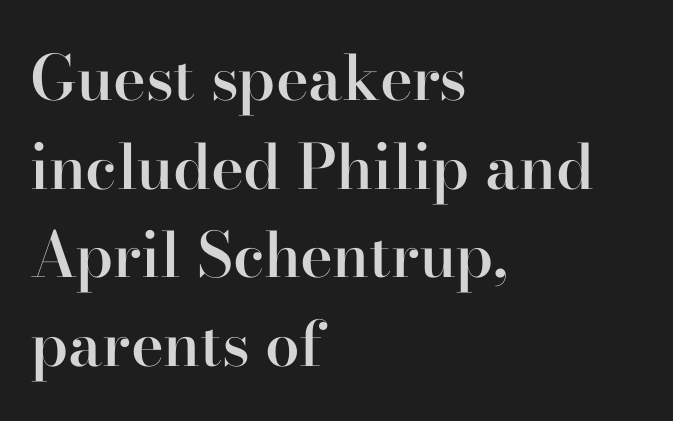
Q: Is the text bold? A: Semi-bold.
Q: Is the text italic (slanted)? A: No, it is upright.
Q: Is the typeface a serif or a sans-serif typeface? A: Serif.
Q: Is the text underlined? A: No.
Q: How is the paragraph aligned? A: Left-aligned.
Q: Is the spacing between letters normal or unusually wide? A: Normal.
Q: Is the spacing between lines tight, normal or loose? A: Normal.
Q: Width (condensed, normal, or wide)? A: Normal.
Q: Stroke contrast? A: High.
Q: x-height? A: Small.
Q: Monospaced? A: No.
